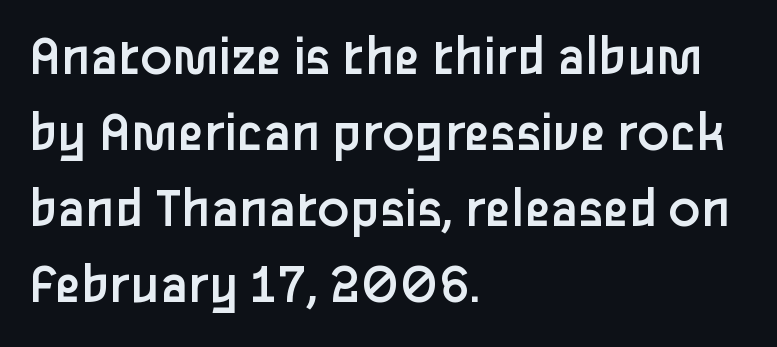
The image shows 59 px regular-weight sans-serif type, upright; set left-aligned, normal line spacing (1.29x), normal letter spacing, not underlined; low stroke contrast and a medium x-height.
